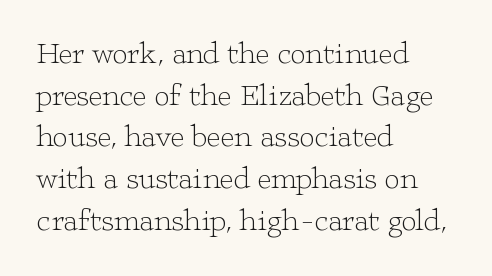
The image shows 30 px light, wide serif type, upright; set left-aligned, normal line spacing (1.39x), normal letter spacing, not underlined; low stroke contrast and a medium x-height.
